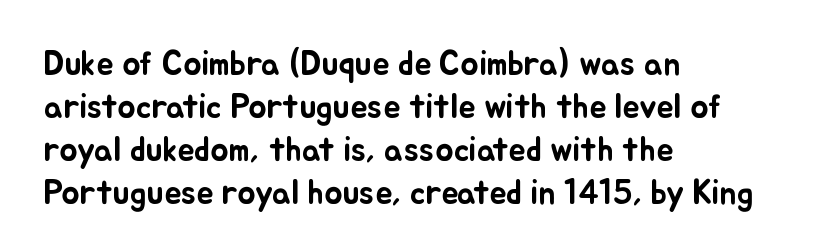
The image shows 34 px text type, upright; set left-aligned, normal line spacing (1.26x), normal letter spacing, not underlined; low stroke contrast and a small x-height.
